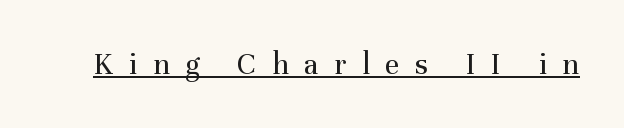
The image shows 32 px regular-weight serif type, upright; set unusually wide letter spacing (+0.48 em), underlined; medium stroke contrast and a medium x-height.
